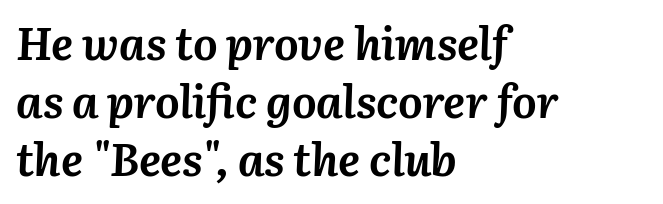
The letters sit at their default tracking, neither squeezed nor spread. Alignment: flush left. These lines sit exactly where default settings would place them. These lines are rendered in a variable-pitch font.
